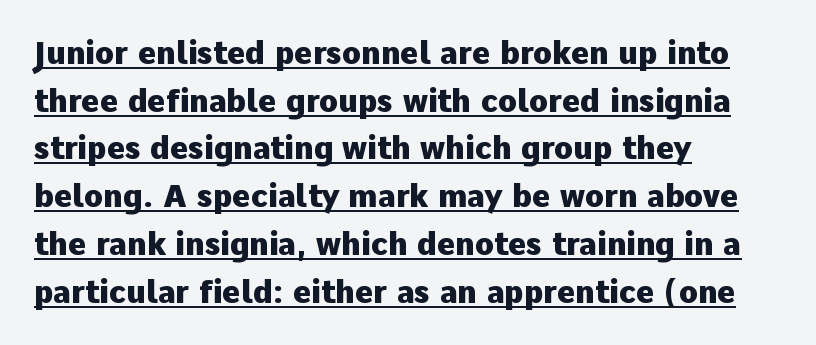
Q: Is the text bold? A: Yes.
Q: Is the text italic (slanted)? A: No, it is upright.
Q: Is the typeface a serif or a sans-serif typeface? A: Sans-serif.
Q: Is the text underlined? A: Yes.
Q: How is the paragraph aligned? A: Left-aligned.
Q: Is the spacing between letters normal or unusually wide? A: Normal.
Q: Is the spacing between lines tight, normal or loose? A: Normal.
Q: Width (condensed, normal, or wide)? A: Normal.
Q: Stroke contrast? A: Low.
Q: x-height? A: Medium.
Q: Monospaced? A: No.
